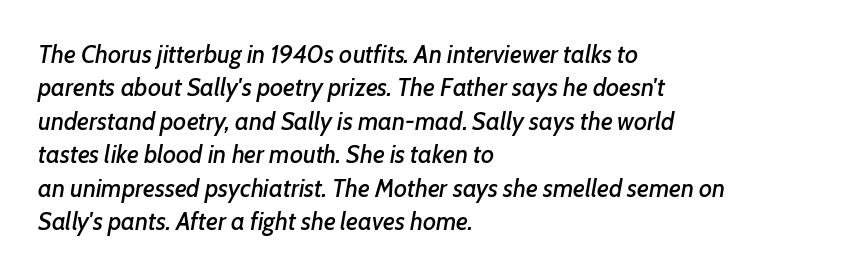
Q: Is the text italic (slanted)? A: Yes, it leans right by about 7 degrees.
Q: Is the text underlined? A: No.
Q: How is the paragraph aligned? A: Left-aligned.
Q: Is the spacing between letters normal or unusually wide? A: Normal.
Q: Is the spacing between lines tight, normal or loose? A: Normal.
